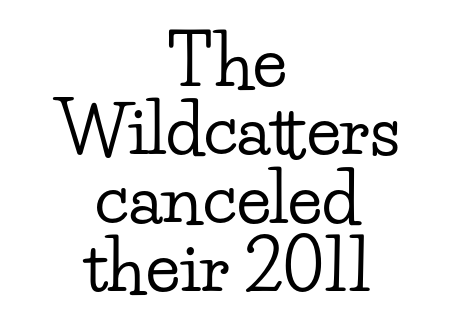
Think of a printed novel: that variable character pitch is what you see here. Upright lettering throughout. The glyphs are unaccompanied by any horizontal stroke below them. Quick note: interline space is minimal.
